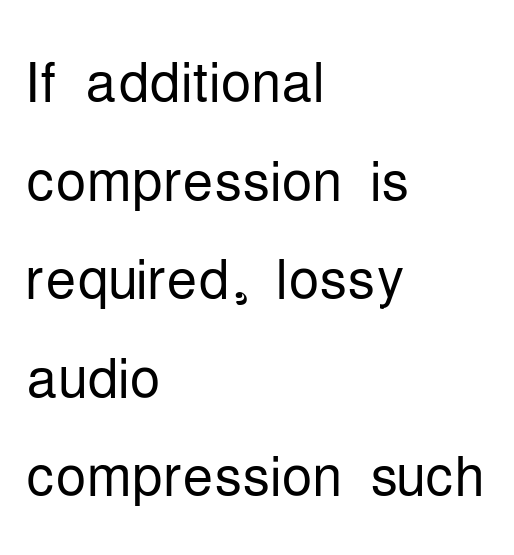
The image shows 77 px light, condensed sans-serif type, upright; set left-aligned, normal line spacing (1.28x), normal letter spacing, not underlined; low stroke contrast and a medium x-height.
